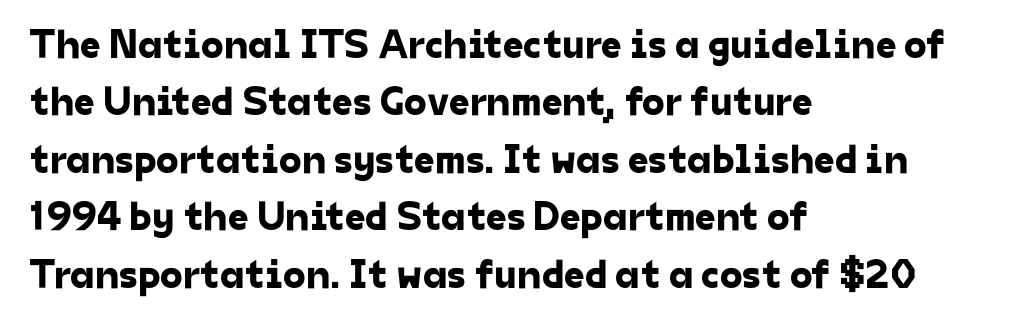
{"serif": "no", "width": "normal", "stroke_contrast": "low", "x_height": "medium", "monospaced": "no", "underline": "no", "align": "left", "line_spacing": "normal", "line_spacing_ratio": 1.4, "letter_spacing": "normal", "letter_spacing_em": 0.0, "glyph_px": 41}
